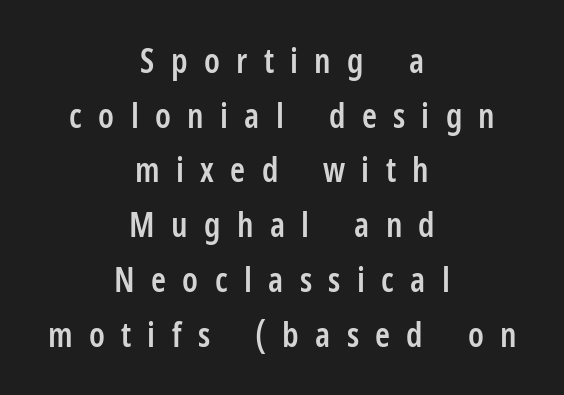
Q: Is the text bold? A: Semi-bold.
Q: Is the text italic (slanted)? A: No, it is upright.
Q: Is the typeface a serif or a sans-serif typeface? A: Sans-serif.
Q: Is the text underlined? A: No.
Q: How is the paragraph aligned? A: Centered.
Q: Is the spacing between letters normal or unusually wide? A: Unusually wide.
Q: Is the spacing between lines tight, normal or loose? A: Normal.
Q: Width (condensed, normal, or wide)? A: Condensed.
Q: Stroke contrast? A: Low.
Q: x-height? A: Medium.
Q: Monospaced? A: No.
